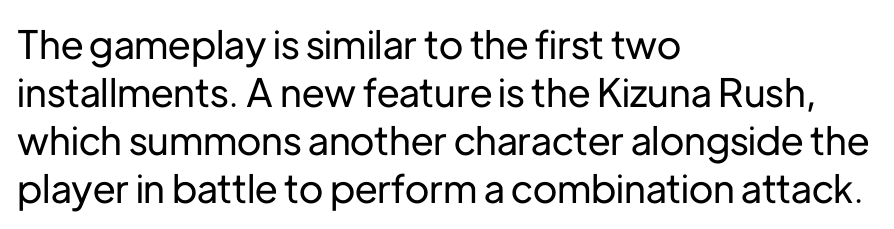
The image shows 39 px sans-serif type, upright; set left-aligned, line spacing 1.23x, normal letter spacing, not underlined; low stroke contrast and a medium x-height.
